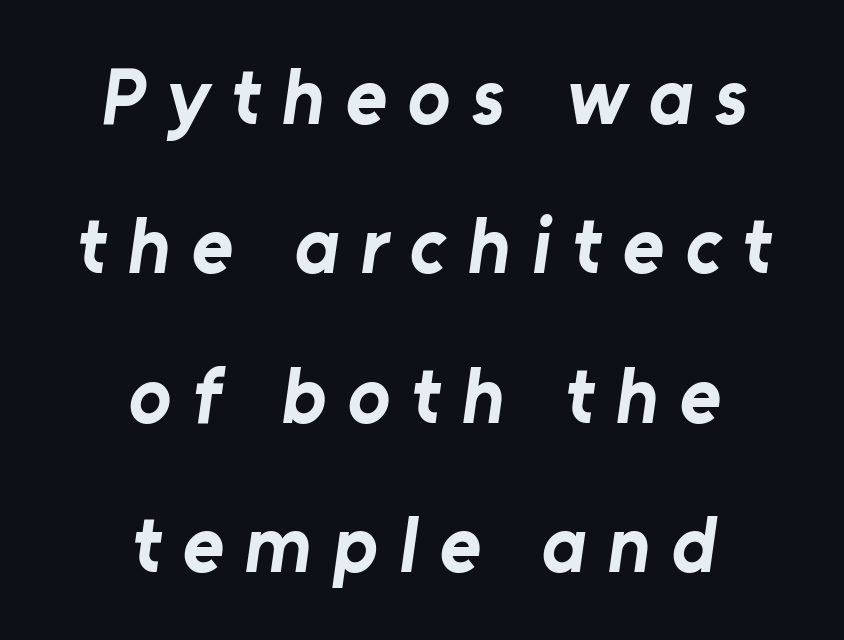
{"serif": "no", "bold": "yes", "weight": "bold", "width": "normal", "stroke_contrast": "low", "x_height": "medium", "monospaced": "no", "underline": "no", "align": "center", "line_spacing_ratio": 1.89, "letter_spacing": "wide", "letter_spacing_em": 0.27, "glyph_px": 79}
